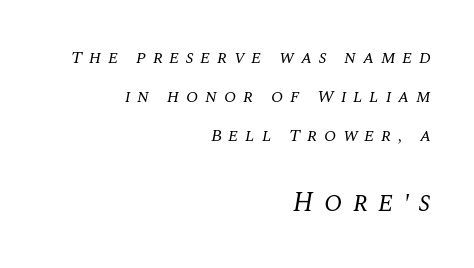
Q: Is the text bold? A: No.
Q: Is the text italic (slanted)? A: Yes, it leans right by about 10 degrees.
Q: Is the text underlined? A: No.
Q: How is the paragraph aligned? A: Right-aligned.
Q: Is the spacing between letters normal or unusually wide? A: Unusually wide.
Q: Is the spacing between lines tight, normal or loose? A: Loose.
Q: Which block of text is set in a larger size, the first (top) or the second (bottom)? A: The second (bottom) one.
